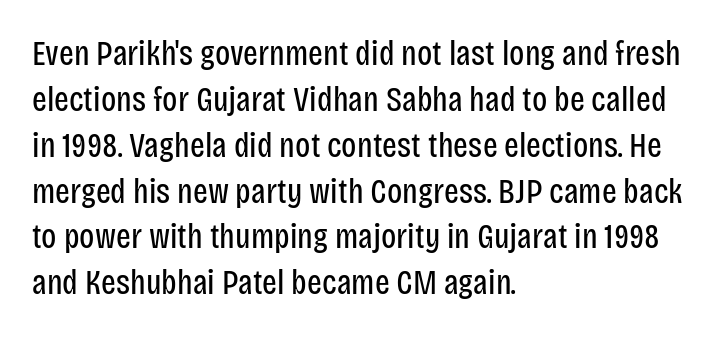
{"serif": "no", "italic": "no", "bold": "no", "weight": "regular", "width": "condensed", "stroke_contrast": "low", "x_height": "large", "monospaced": "no", "underline": "no", "align": "left", "line_spacing": "normal", "line_spacing_ratio": 1.31, "letter_spacing": "normal", "letter_spacing_em": 0.0, "glyph_px": 35}
